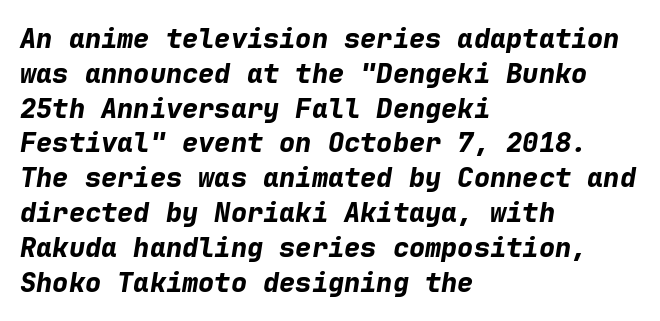
The image shows 27 px bold type, italic (leaning right); set left-aligned, normal line spacing (1.29x), normal letter spacing, not underlined.
